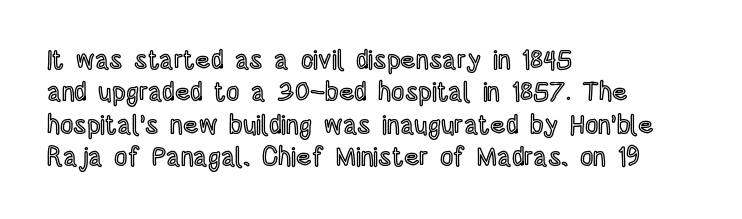
{"italic": "no", "underline": "no", "align": "left", "line_spacing": "normal", "line_spacing_ratio": 1.25, "letter_spacing": "normal", "letter_spacing_em": 0.0, "glyph_px": 26}
